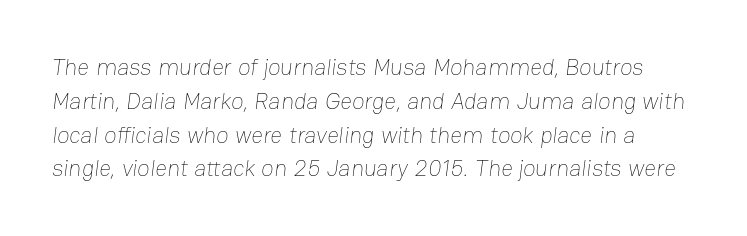
Words float on clear page, feet unadorned. How are the letters spaced? Ordinarily, with no added tracking. Stems here are at most as thick as an everyday book face. Line spacing here is normal.
